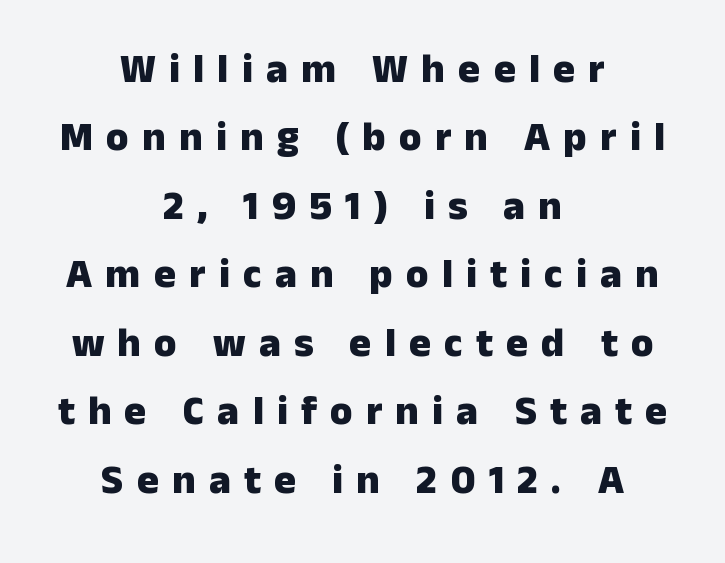
Substantial extra tracking has been applied to these lines. The letters advance in unequal steps, a hallmark of proportional type. Any mark beneath the type? The region is blank. This sample uses an upright cut, with every glyph sitting square on the baseline. A sans-serif font was chosen for this passage.
